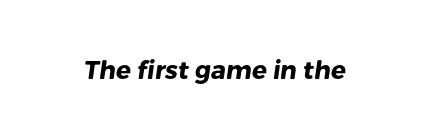
{"bold": "yes", "underline": "no", "letter_spacing": "normal", "letter_spacing_em": 0.0, "glyph_px": 25}
